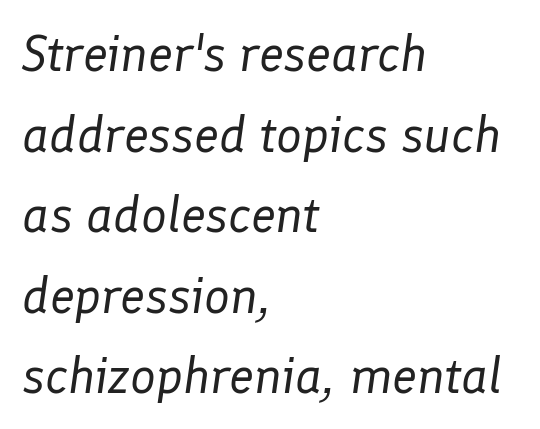
Only glyphs here, with clear space below each row. Is the type slanted? Yes — the strokes lean at a clear angle. No chunkiness to these letters — they're not bold. Reading down the column, the eye jumps a familiar distance to each next line. In CSS terms this would be text-align: left.
